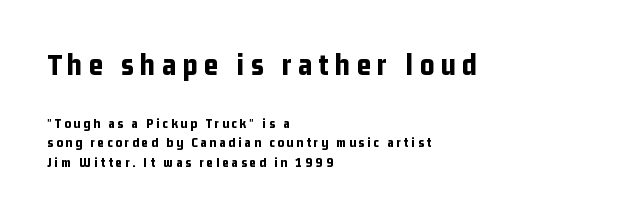
{"serif": "no", "italic": "no", "bold": "yes", "weight": "bold", "width": "condensed", "stroke_contrast": "low", "x_height": "medium", "monospaced": "no", "underline": "no", "align": "left", "line_spacing": "normal", "line_spacing_ratio": 1.39, "letter_spacing": "wide", "letter_spacing_em": 0.21, "larger_block": "first", "size_ratio": 2.21, "glyph_px": 31}
